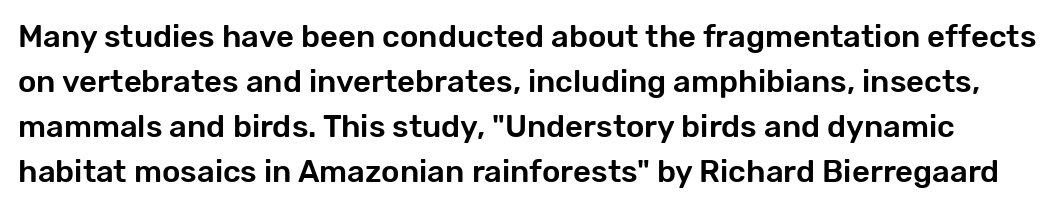
Italic: no, the glyphs are upright roman. Glyph-to-glyph distance matches everyday printed text. Baseline-to-baseline distance is the conventional proportion of letter height. You could not count columns in this text — the font is proportionally spaced.
